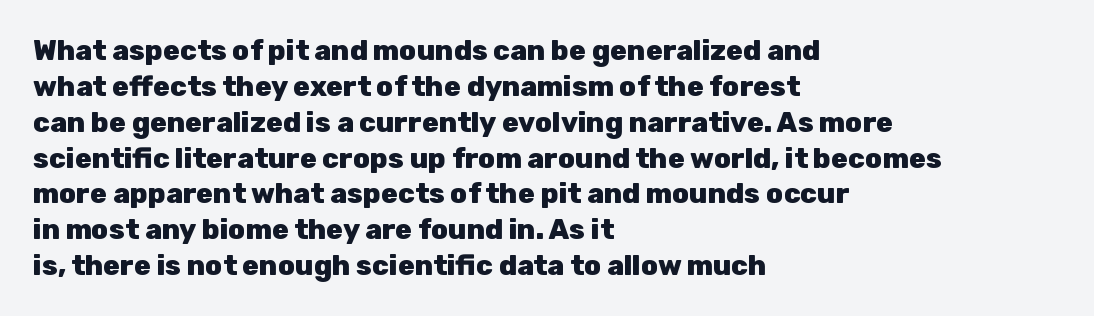
The designer left line spacing at the default. Visually the block forms a straight wall on the left and a jagged coastline on the right. Looks like regular typesetting: each glyph gets only the width it needs. The line texture is even and compact thanks to regular tracking. The space beneath each line is pristine and unruled. This is sans-serif lettering, the kind often seen on screens and signage.
